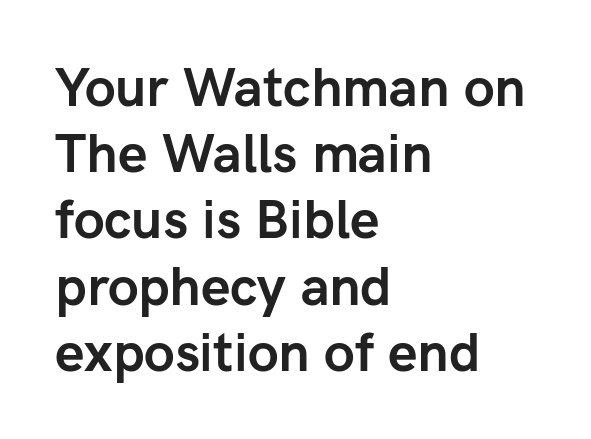
Q: Is the text bold? A: Yes.
Q: Is the text italic (slanted)? A: No, it is upright.
Q: Is the typeface a serif or a sans-serif typeface? A: Sans-serif.
Q: Is the text underlined? A: No.
Q: How is the paragraph aligned? A: Left-aligned.
Q: Is the spacing between letters normal or unusually wide? A: Normal.
Q: Is the spacing between lines tight, normal or loose? A: Normal.
Q: Width (condensed, normal, or wide)? A: Normal.
Q: Stroke contrast? A: Low.
Q: x-height? A: Medium.
Q: Monospaced? A: No.
